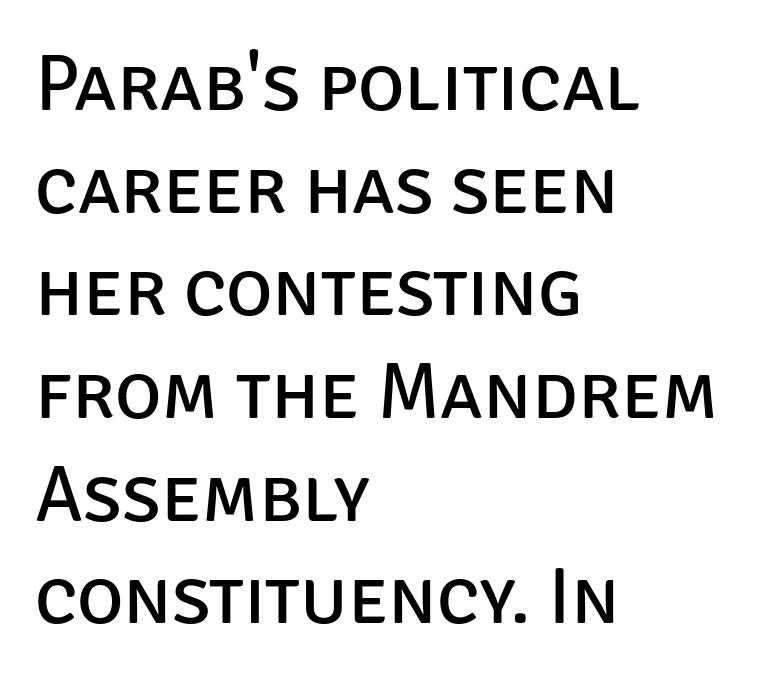
Q: Is the text bold? A: No.
Q: Is the text italic (slanted)? A: No, it is upright.
Q: Is the typeface a serif or a sans-serif typeface? A: Sans-serif.
Q: Is the text underlined? A: No.
Q: How is the paragraph aligned? A: Left-aligned.
Q: Is the spacing between letters normal or unusually wide? A: Normal.
Q: Is the spacing between lines tight, normal or loose? A: Normal.
Q: Width (condensed, normal, or wide)? A: Normal.
Q: Stroke contrast? A: Low.
Q: x-height? A: Large.
Q: Monospaced? A: No.
